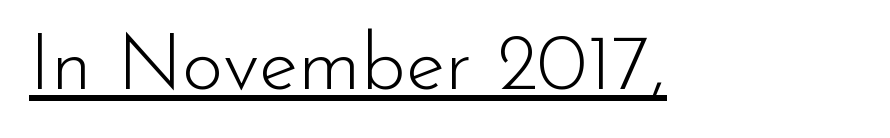
The image shows 80 px light sans-serif type, upright; set normal letter spacing, underlined; low stroke contrast and a small x-height.
